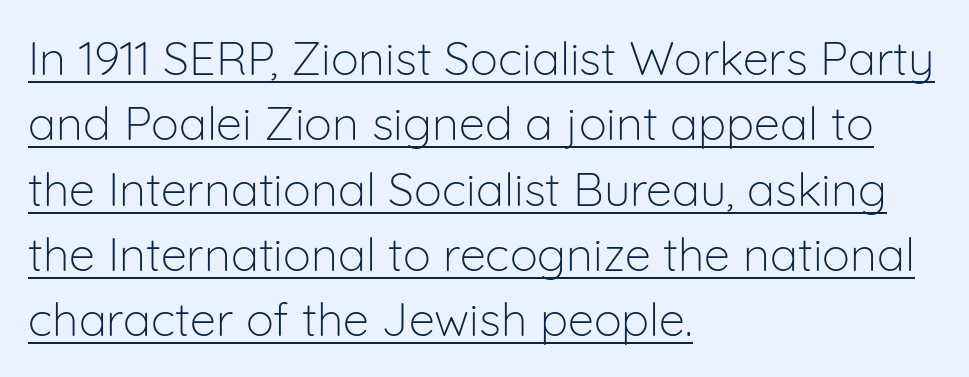
The typography opts for an upright posture over an oblique one. Students, observe the line beneath the letters — that is underlining. The designer left line spacing at the default. The characters are drawn with everyday or finer stroke widths.
